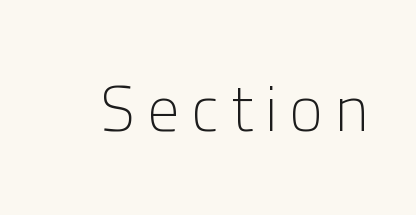
{"serif": "no", "italic": "no", "bold": "no", "weight": "light", "width": "normal", "stroke_contrast": "low", "x_height": "medium", "monospaced": "no", "underline": "no", "glyph_px": 64}
